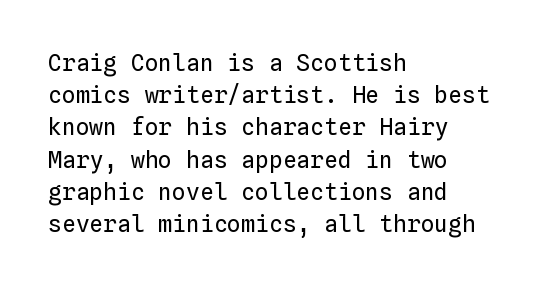
Q: Is the text bold? A: No.
Q: Is the text italic (slanted)? A: No, it is upright.
Q: Is the text underlined? A: No.
Q: How is the paragraph aligned? A: Left-aligned.
Q: Is the spacing between letters normal or unusually wide? A: Normal.
Q: Is the spacing between lines tight, normal or loose? A: Normal.
